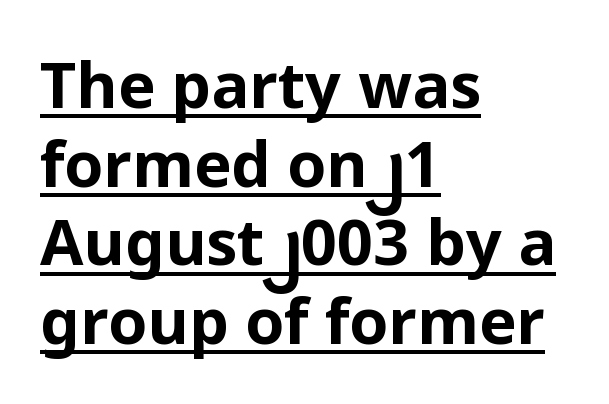
Q: Is the text bold? A: Yes.
Q: Is the text italic (slanted)? A: No, it is upright.
Q: Is the typeface a serif or a sans-serif typeface? A: Sans-serif.
Q: Is the text underlined? A: Yes.
Q: How is the paragraph aligned? A: Left-aligned.
Q: Is the spacing between letters normal or unusually wide? A: Normal.
Q: Is the spacing between lines tight, normal or loose? A: Normal.
Q: Width (condensed, normal, or wide)? A: Normal.
Q: Stroke contrast? A: Low.
Q: x-height? A: Medium.
Q: Monospaced? A: No.
